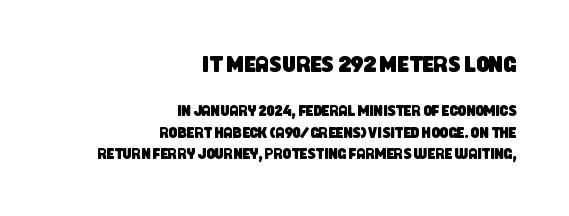
The image shows 23 px text type; set right-aligned, normal line spacing (1.43x), normal letter spacing, not underlined; the first (top) block is 1.53x larger.
